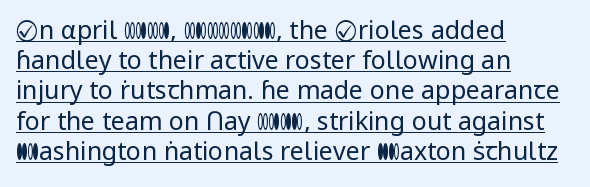
The image shows 25 px text type, upright; set left-aligned, line spacing 1.21x, normal letter spacing, underlined.
